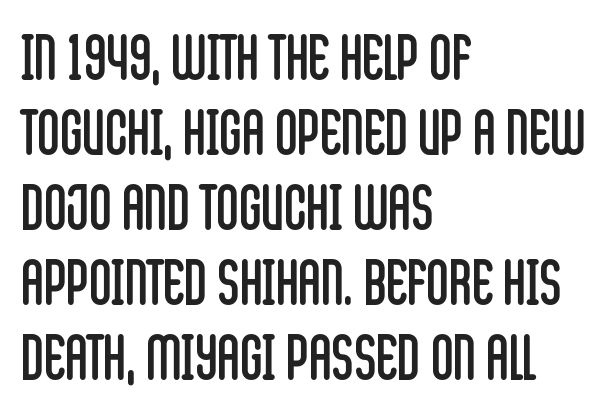
The image shows 62 px regular-weight, condensed sans-serif type, upright; set left-aligned, line spacing 1.21x, normal letter spacing, not underlined; low stroke contrast and a large x-height.
